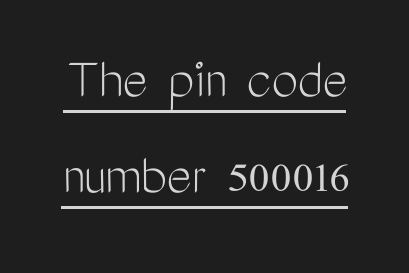
A continuous stroke trails under the words, as in a hyperlink. Successive baselines arrive at the customary interval. Quick note: not italic, upright. Spacing verdict: proportional, widths tailored to each character. This is not heavy type; no bold has been used. Nothing sits at the stroke ends, so this counts as sans-serif.
